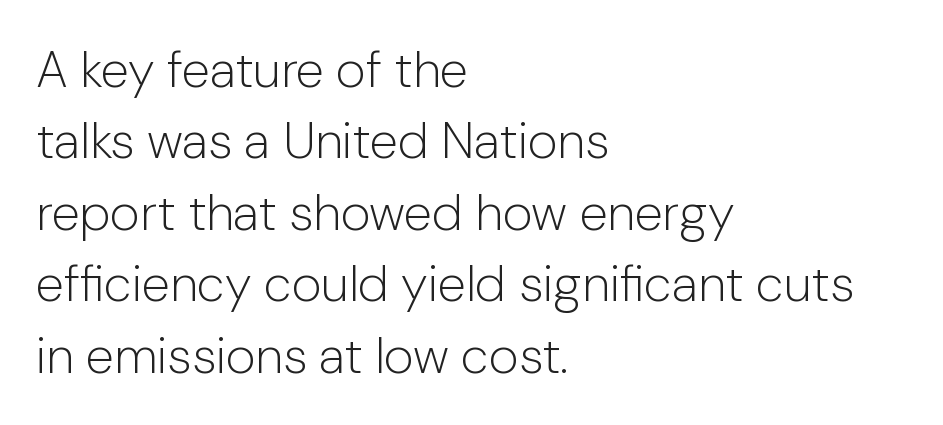
Q: Is the text bold? A: No.
Q: Is the text italic (slanted)? A: No, it is upright.
Q: Is the typeface a serif or a sans-serif typeface? A: Sans-serif.
Q: Is the text underlined? A: No.
Q: How is the paragraph aligned? A: Left-aligned.
Q: Is the spacing between letters normal or unusually wide? A: Normal.
Q: Is the spacing between lines tight, normal or loose? A: Normal.
Q: Width (condensed, normal, or wide)? A: Normal.
Q: Stroke contrast? A: Low.
Q: x-height? A: Medium.
Q: Monospaced? A: No.
